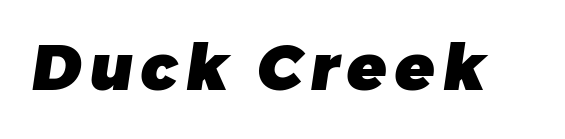
Q: Is the text bold? A: Yes.
Q: Is the typeface a serif or a sans-serif typeface? A: Sans-serif.
Q: Is the text underlined? A: No.
Q: Width (condensed, normal, or wide)? A: Normal.
Q: Stroke contrast? A: Low.
Q: x-height? A: Medium.
Q: Monospaced? A: No.
